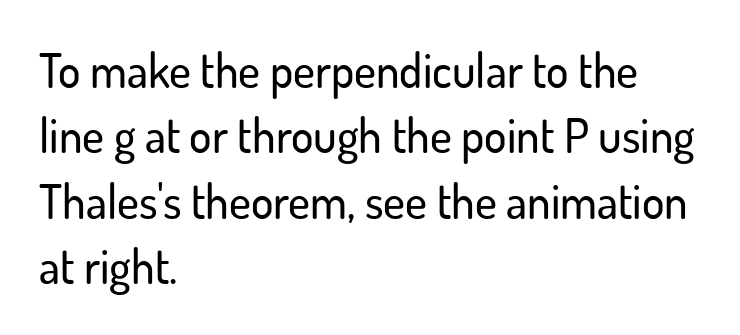
Is the letter spacing exaggerated? No — it looks like the ordinary default. To sum up the face: it is a sans, with no serifs. Horizontal alignment here is leftward, the default for most running prose. A clean baseline with only descenders dipping below it. Posture: upright roman.
